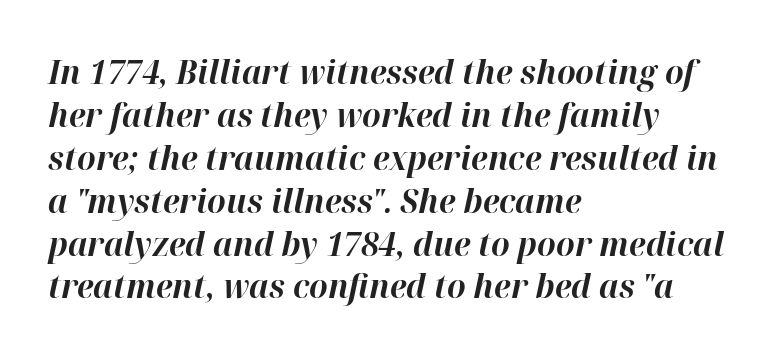
Tracking here is standard; glyphs follow each other at the usual distance. Short and long lines alike share a common starting point at left. Bold? Absolutely — the strokes are thick and heavy. An italicized treatment has been applied to the whole sample. The glyphs are unaccompanied by any horizontal stroke below them. Regarding leading, the lines here are spaced in the standard way.
